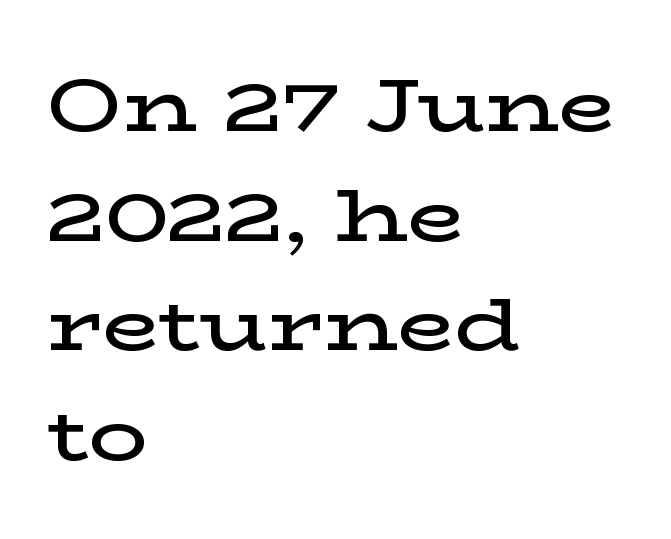
The image shows 74 px semibold, wide serif type, upright; set left-aligned, normal line spacing (1.48x), normal letter spacing, not underlined; low stroke contrast and a medium x-height.
